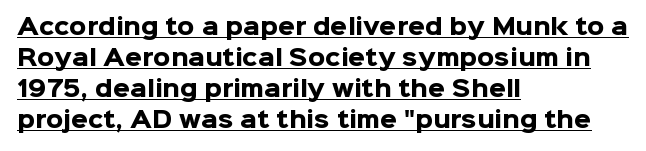
The image shows 22 px bold type, upright; set left-aligned, normal line spacing (1.41x), normal letter spacing, underlined.
